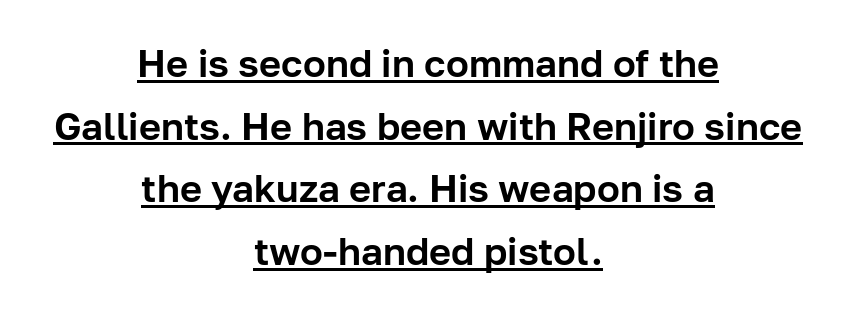
Q: Is the text italic (slanted)? A: No, it is upright.
Q: Is the typeface a serif or a sans-serif typeface? A: Sans-serif.
Q: Is the text underlined? A: Yes.
Q: How is the paragraph aligned? A: Centered.
Q: Is the spacing between letters normal or unusually wide? A: Normal.
Q: Is the spacing between lines tight, normal or loose? A: Normal.
Q: Width (condensed, normal, or wide)? A: Normal.
Q: Stroke contrast? A: Low.
Q: x-height? A: Medium.
Q: Monospaced? A: No.
